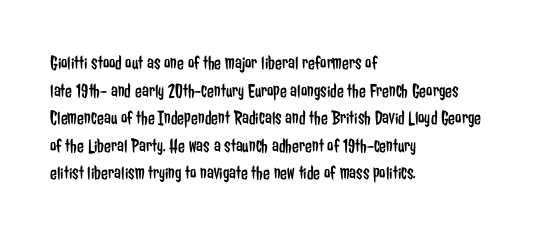
This rendering leaves character spacing at its baseline value. These lines stack with their left ends in a neat column. Reading down the column, the eye jumps a familiar distance to each next line. Stroke mass is kept to a normal reading level or below. Unlike italic type, these characters show no tilt at all. No word sits above an underline.
